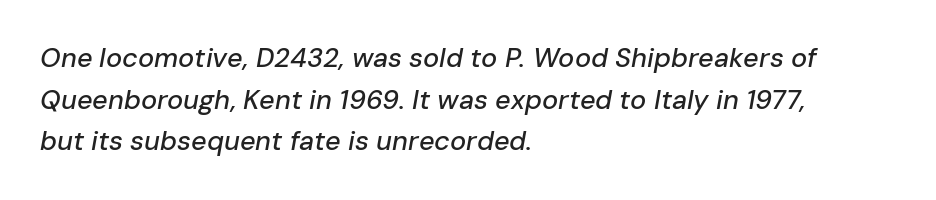
Q: Is the text italic (slanted)? A: Yes, it leans right by about 10 degrees.
Q: Is the text underlined? A: No.
Q: How is the paragraph aligned? A: Left-aligned.
Q: Is the spacing between letters normal or unusually wide? A: Normal.
Q: Is the spacing between lines tight, normal or loose? A: Normal.
